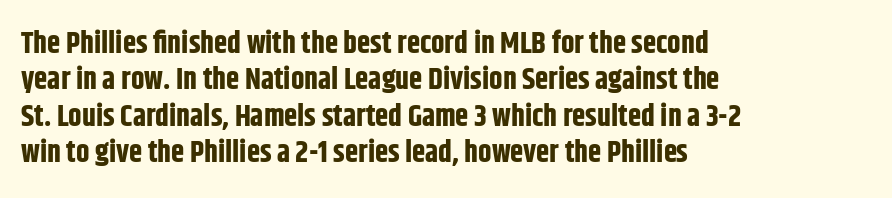
{"serif": "no", "italic": "no", "bold": "yes", "weight": "bold", "width": "condensed", "stroke_contrast": "low", "x_height": "large", "monospaced": "no", "underline": "no", "align": "left", "line_spacing_ratio": 1.21, "letter_spacing": "normal", "letter_spacing_em": 0.0, "glyph_px": 30}
